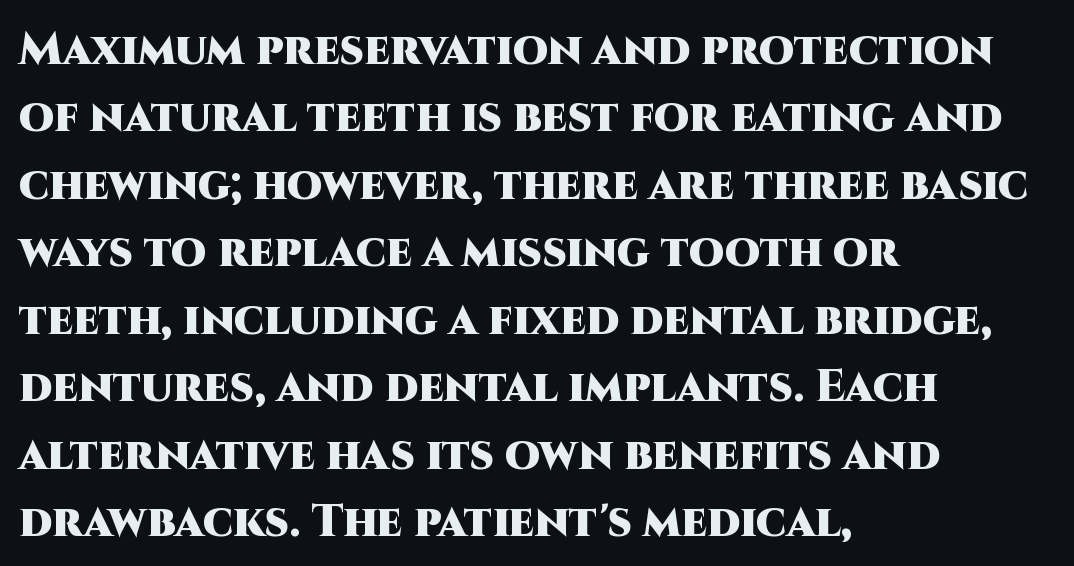
{"serif": "no", "italic": "no", "bold": "yes", "weight": "heavy", "width": "normal", "stroke_contrast": "high", "x_height": "large", "monospaced": "no", "underline": "no", "align": "left", "line_spacing": "normal", "line_spacing_ratio": 1.5, "letter_spacing": "normal", "letter_spacing_em": 0.0, "glyph_px": 45}
